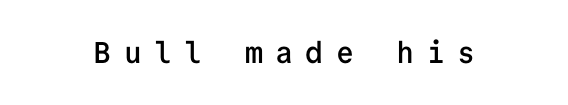
Q: Is the text bold? A: Semi-bold.
Q: Is the text italic (slanted)? A: No, it is upright.
Q: Is the typeface a serif or a sans-serif typeface? A: Sans-serif.
Q: Is the text underlined? A: No.
Q: Is the spacing between letters normal or unusually wide? A: Unusually wide.
Q: Width (condensed, normal, or wide)? A: Normal.
Q: Stroke contrast? A: Low.
Q: x-height? A: Medium.
Q: Monospaced? A: Yes.
